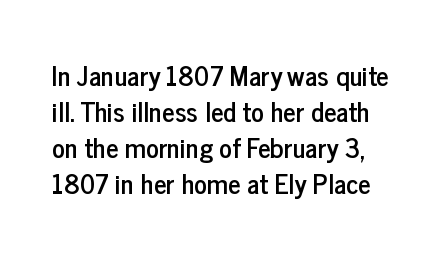
{"italic": "no", "underline": "no", "line_spacing": "normal", "line_spacing_ratio": 1.33, "letter_spacing": "normal", "letter_spacing_em": 0.0, "glyph_px": 27}
